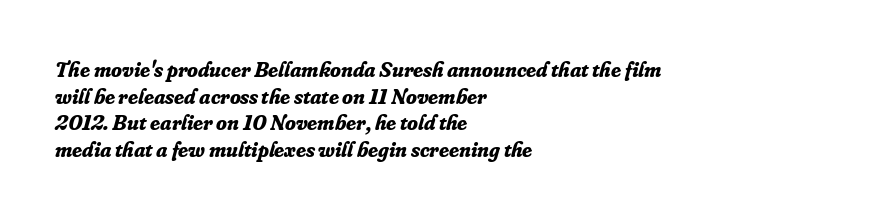
The image shows 22 px bold type, italic (leaning right); set left-aligned, line spacing 1.21x, normal letter spacing, not underlined.
